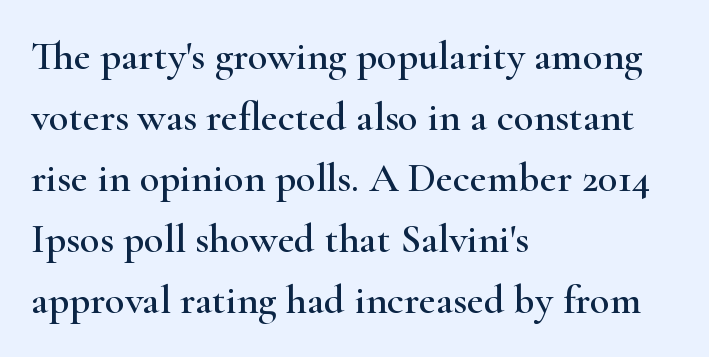
The image shows 41 px wide serif type, upright; set left-aligned, normal line spacing (1.49x), normal letter spacing, not underlined; high stroke contrast and a small x-height.
